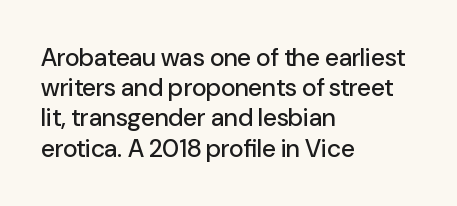
Q: Is the text italic (slanted)? A: No, it is upright.
Q: Is the text underlined? A: No.
Q: How is the paragraph aligned? A: Left-aligned.
Q: Is the spacing between letters normal or unusually wide? A: Normal.
